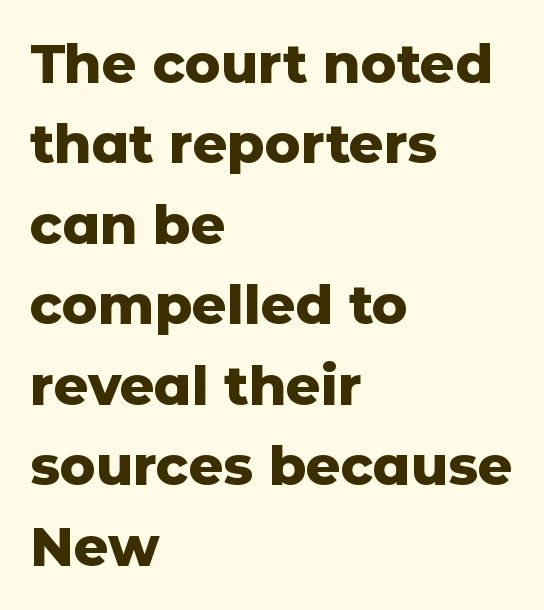
{"serif": "no", "italic": "no", "bold": "yes", "weight": "heavy", "width": "normal", "stroke_contrast": "low", "x_height": "medium", "monospaced": "no", "underline": "no", "align": "left", "line_spacing": "normal", "line_spacing_ratio": 1.49, "letter_spacing": "normal", "letter_spacing_em": 0.0, "glyph_px": 54}
